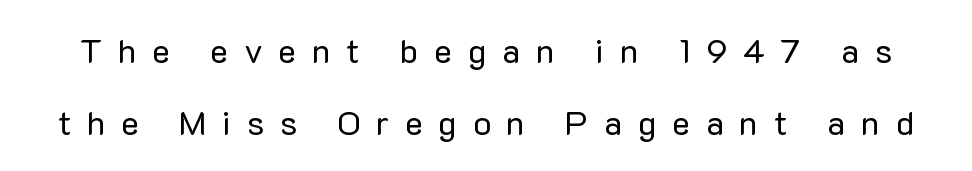
{"serif": "no", "italic": "no", "bold": "no", "weight": "regular", "width": "normal", "stroke_contrast": "low", "x_height": "medium", "monospaced": "no", "underline": "no", "line_spacing": "loose", "line_spacing_ratio": 2.11, "letter_spacing": "wide", "letter_spacing_em": 0.46, "glyph_px": 34}
